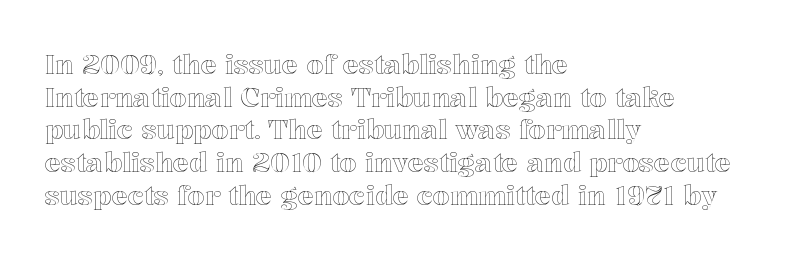
Words float on clear page, feet unadorned. Words appear dense and cohesive because spacing is normal. The lettering holds an erect, upright posture throughout. If you drew a ruler down the left edge, every line would touch it.
